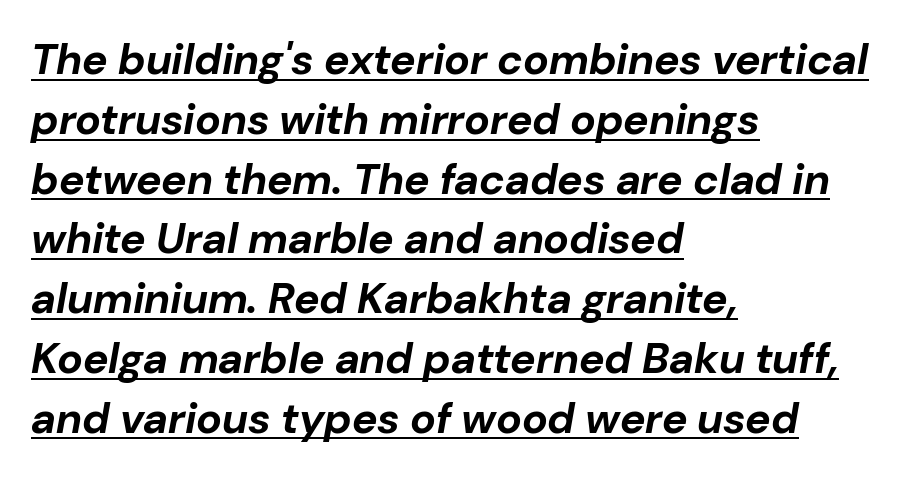
{"italic": "yes", "lean": "right", "slant_degrees": 10, "bold": "yes", "weight": "bold", "width": "normal", "stroke_contrast": "low", "x_height": "medium", "monospaced": "no", "underline": "yes", "align": "left", "line_spacing": "normal", "line_spacing_ratio": 1.39, "letter_spacing": "normal", "letter_spacing_em": 0.0, "glyph_px": 43}
